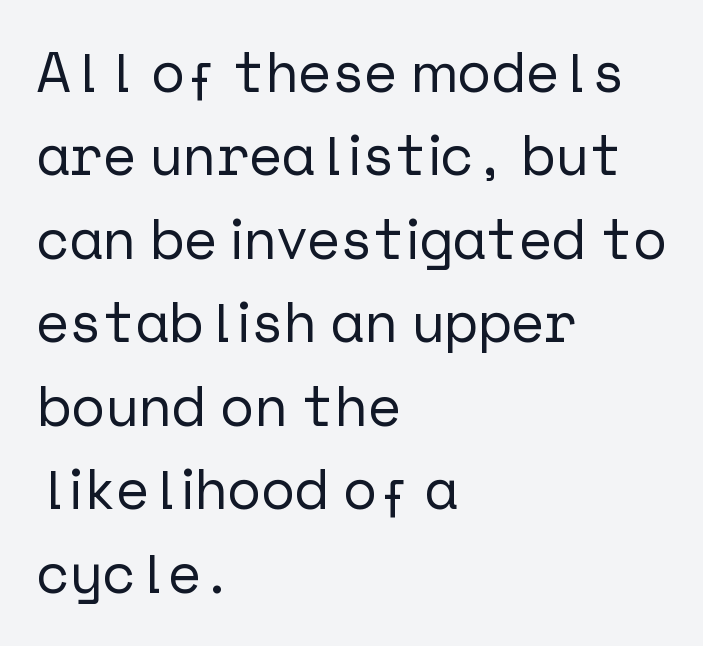
The image shows 56 px sans-serif type, upright; set left-aligned, normal line spacing (1.49x), normal letter spacing, not underlined; low stroke contrast and a medium x-height.
